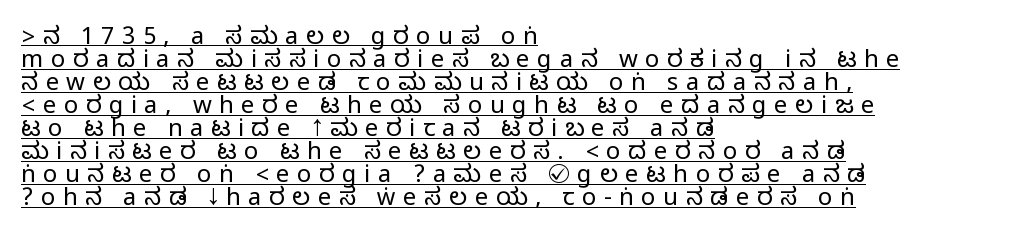
Q: Is the text italic (slanted)? A: No, it is upright.
Q: Is the text underlined? A: Yes.
Q: How is the paragraph aligned? A: Left-aligned.
Q: Is the spacing between letters normal or unusually wide? A: Unusually wide.
Q: Is the spacing between lines tight, normal or loose? A: Tight.
